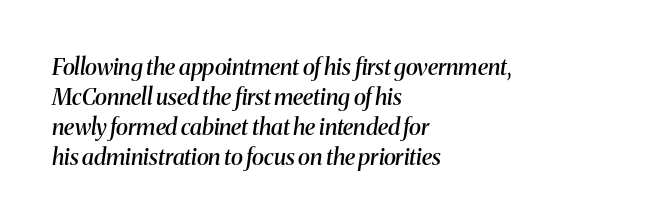
The image shows 23 px text type, italic (leaning right); set left-aligned, normal line spacing (1.3x), normal letter spacing, not underlined.
